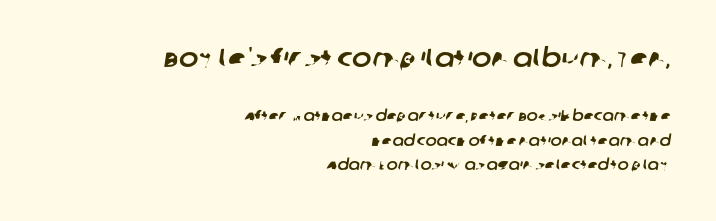
{"underline": "no", "align": "right", "line_spacing": "normal", "line_spacing_ratio": 1.63, "letter_spacing": "normal", "letter_spacing_em": 0.0, "larger_block": "first", "size_ratio": 1.73, "glyph_px": 26}
